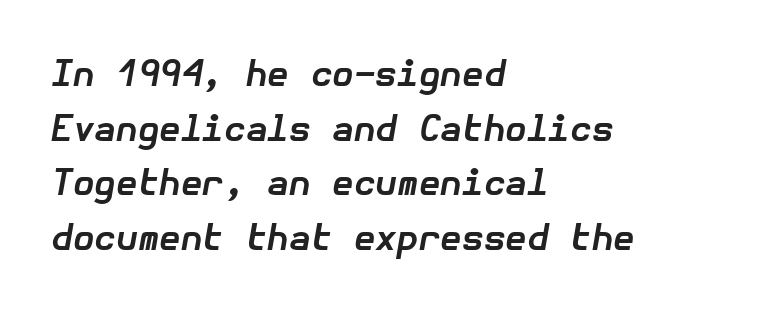
Unmarked baselines from the first word to the last. Horizontal bands of white between lines are of average thickness. Notice how thick the strokes are: this is what a full bold looks like. The lines in this sample share a left origin and differ only in where they stop.
